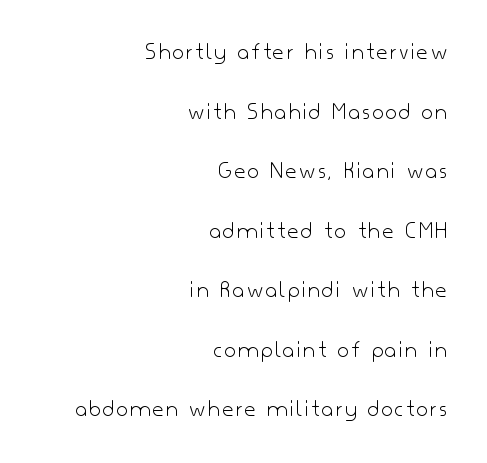
{"italic": "no", "bold": "no", "underline": "no", "align": "right", "line_spacing": "loose", "line_spacing_ratio": 2.48, "glyph_px": 24}
